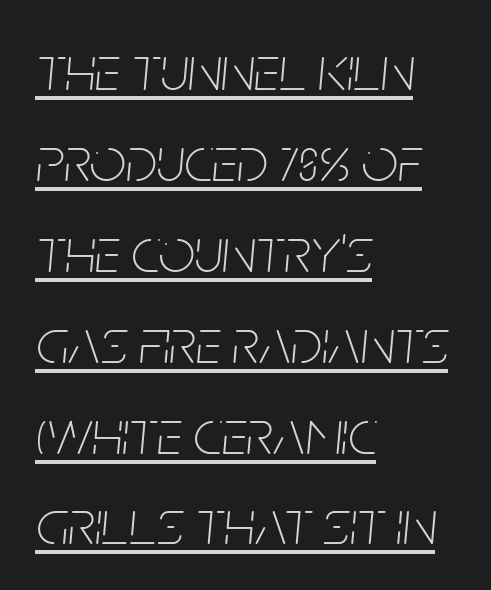
{"italic": "yes", "lean": "right", "slant_degrees": 5, "bold": "no", "weight": "thin", "width": "condensed", "stroke_contrast": "low", "x_height": "large", "monospaced": "no", "underline": "yes", "align": "left", "line_spacing": "normal", "line_spacing_ratio": 1.42, "letter_spacing": "normal", "letter_spacing_em": 0.0, "glyph_px": 64}
